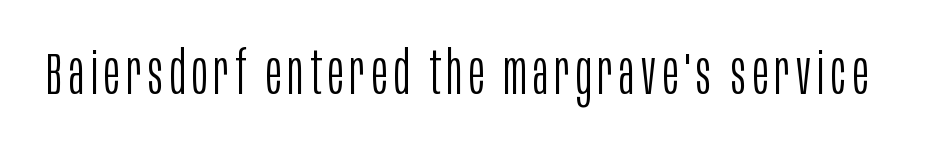
The image shows 59 px light, condensed sans-serif type, upright; set not underlined; low stroke contrast and a large x-height.
